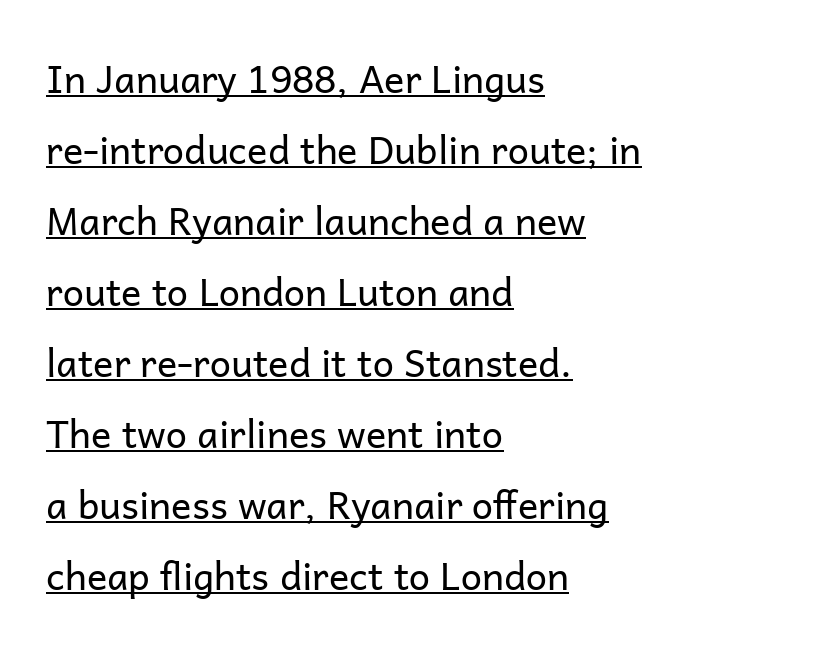
{"serif": "no", "italic": "no", "bold": "no", "weight": "regular", "width": "normal", "stroke_contrast": "low", "x_height": "medium", "monospaced": "no", "underline": "yes", "align": "left", "line_spacing_ratio": 1.87, "letter_spacing": "normal", "letter_spacing_em": 0.0, "glyph_px": 38}
